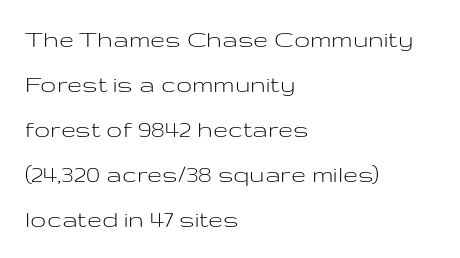
{"italic": "no", "bold": "no", "underline": "no", "align": "left", "line_spacing": "normal", "line_spacing_ratio": 1.67, "letter_spacing": "normal", "letter_spacing_em": 0.0, "glyph_px": 27}
